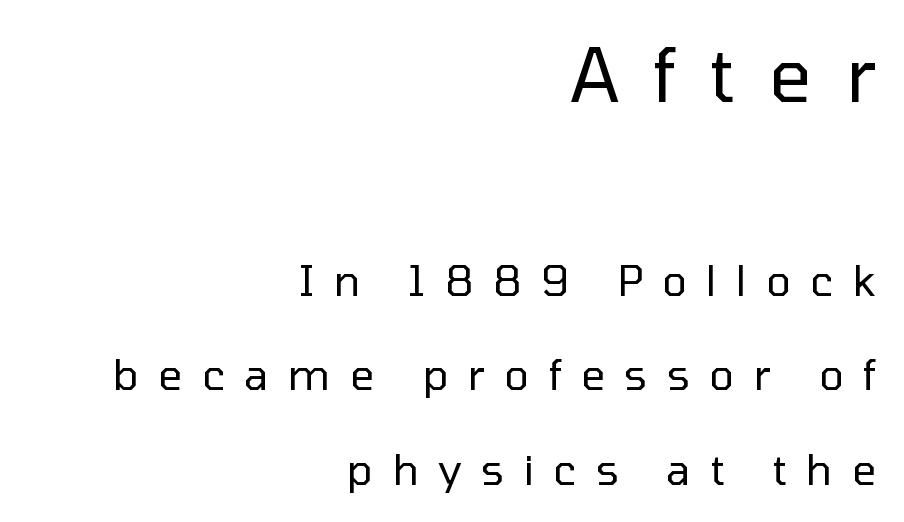
The image shows 74 px regular-weight sans-serif type, upright; set right-aligned, loose line spacing (2.25x), unusually wide letter spacing (+0.46 em), not underlined; the first (top) block is 1.76x larger; low stroke contrast and a medium x-height.
